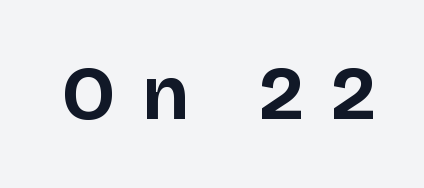
The image shows 76 px bold sans-serif type, upright; set unusually wide letter spacing (+0.35 em), not underlined; low stroke contrast and a large x-height.
